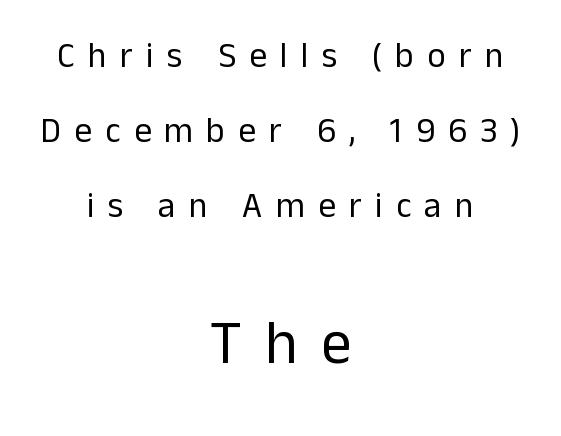
Q: Is the text bold? A: No.
Q: Is the text italic (slanted)? A: No, it is upright.
Q: Is the typeface a serif or a sans-serif typeface? A: Sans-serif.
Q: Is the text underlined? A: No.
Q: How is the paragraph aligned? A: Centered.
Q: Is the spacing between letters normal or unusually wide? A: Unusually wide.
Q: Is the spacing between lines tight, normal or loose? A: Loose.
Q: Which block of text is set in a larger size, the first (top) or the second (bottom)? A: The second (bottom) one.
Q: Width (condensed, normal, or wide)? A: Normal.
Q: Stroke contrast? A: Low.
Q: x-height? A: Medium.
Q: Monospaced? A: No.
